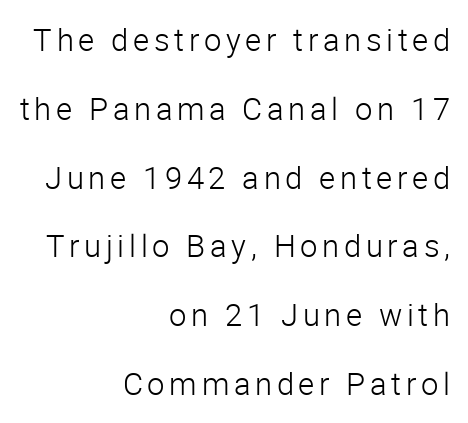
The image shows 31 px light sans-serif type, upright; set right-aligned, loose line spacing (2.22x), not underlined; low stroke contrast and a medium x-height.
